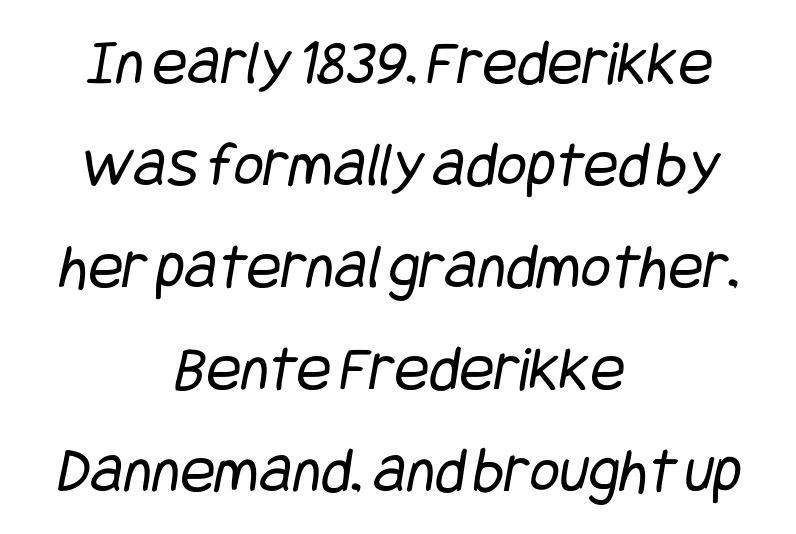
No chunkiness to these letters — they're not bold. Each row of text sits above clean, open space. Letter spacing: default. The lines are quadded center. Leading matches the norm, producing a regular column. This sample uses a sans-serif face.
